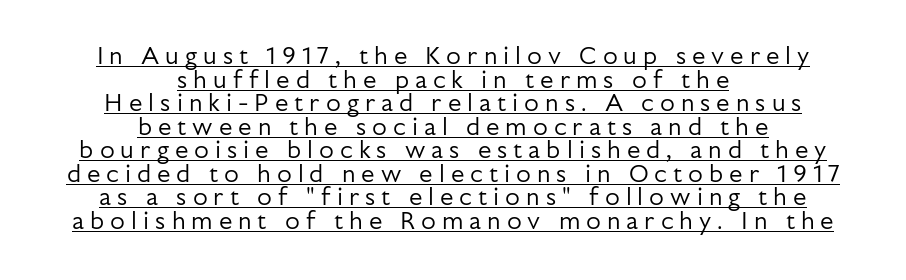
{"italic": "no", "bold": "no", "underline": "yes", "align": "center", "line_spacing": "tight", "line_spacing_ratio": 0.98, "letter_spacing": "wide", "letter_spacing_em": 0.25, "glyph_px": 24}
